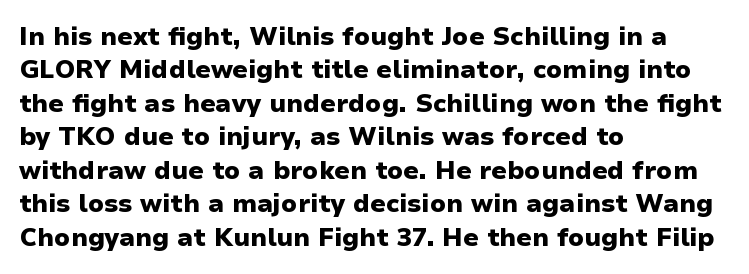
Notice how the passage keeps a crisp vertical edge on the left only. Ordinary non-slanted type is in use. This sample uses plain, unmodified letter spacing. Strong, thick strokes mark this as bold type. Normally led — the rows are evenly, conventionally spaced.
